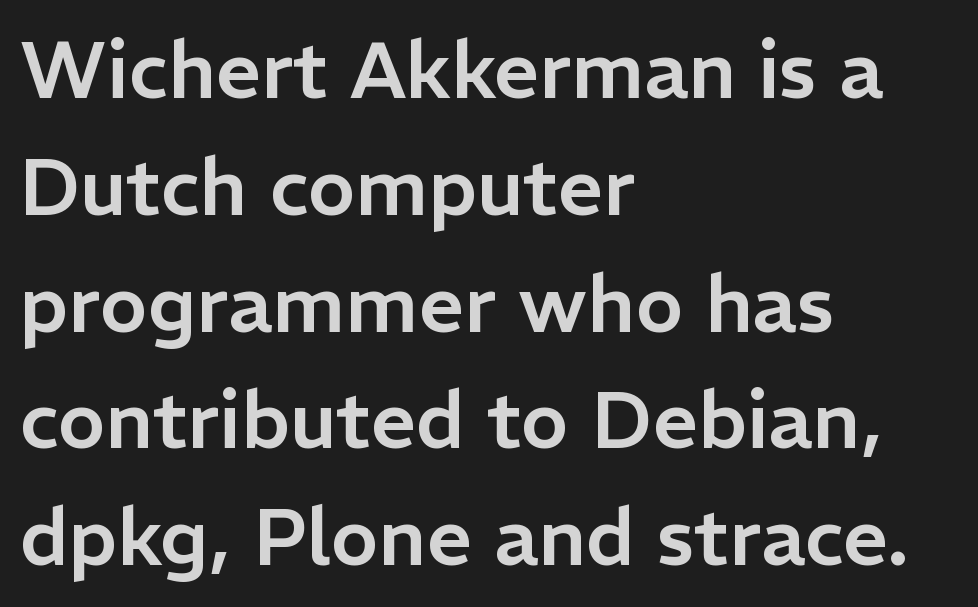
Q: Is the text italic (slanted)? A: No, it is upright.
Q: Is the typeface a serif or a sans-serif typeface? A: Sans-serif.
Q: Is the text underlined? A: No.
Q: How is the paragraph aligned? A: Left-aligned.
Q: Is the spacing between letters normal or unusually wide? A: Normal.
Q: Is the spacing between lines tight, normal or loose? A: Normal.
Q: Width (condensed, normal, or wide)? A: Normal.
Q: Stroke contrast? A: Low.
Q: x-height? A: Medium.
Q: Monospaced? A: No.
